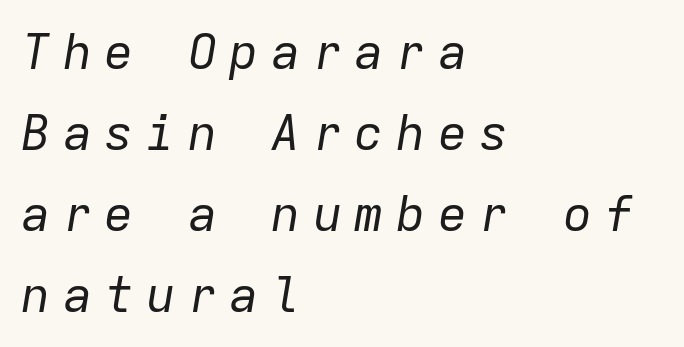
Type without underlining. The letterforms sit at book weight or below. Quick note: italic. The passage shown has open, widely tracked lettering throughout. Is this a fixed-width face? Yes — each glyph sits in an identical cell.
